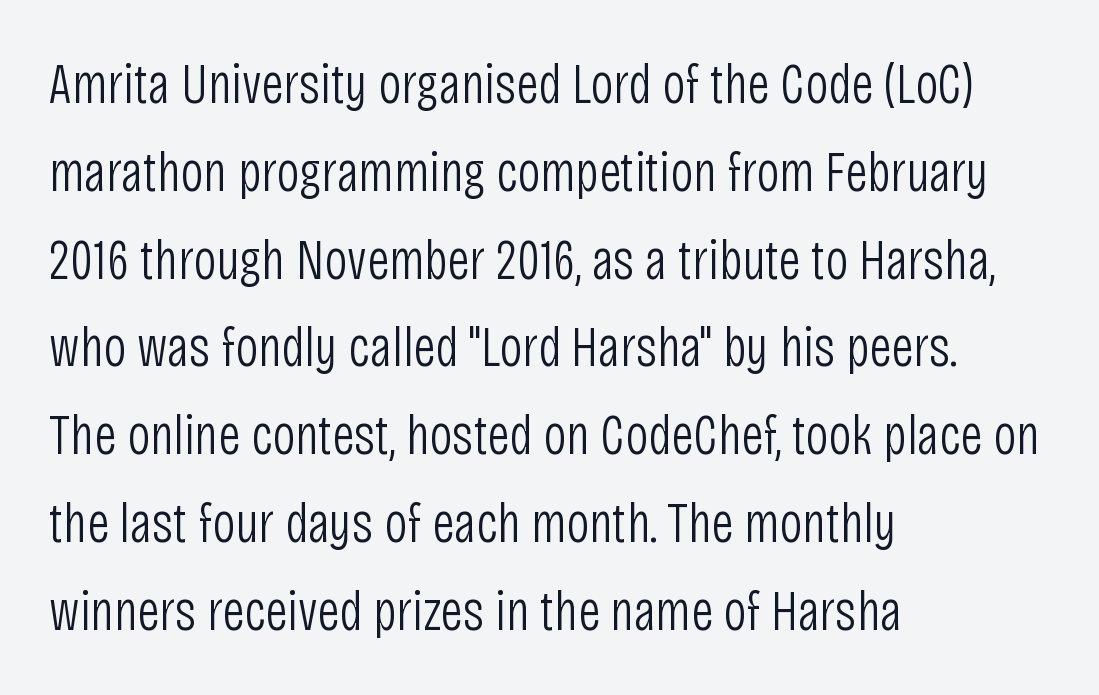
Q: Is the text bold? A: No.
Q: Is the text italic (slanted)? A: No, it is upright.
Q: Is the typeface a serif or a sans-serif typeface? A: Sans-serif.
Q: Is the text underlined? A: No.
Q: How is the paragraph aligned? A: Left-aligned.
Q: Is the spacing between letters normal or unusually wide? A: Normal.
Q: Is the spacing between lines tight, normal or loose? A: Normal.
Q: Width (condensed, normal, or wide)? A: Condensed.
Q: Stroke contrast? A: Low.
Q: x-height? A: Large.
Q: Monospaced? A: No.
